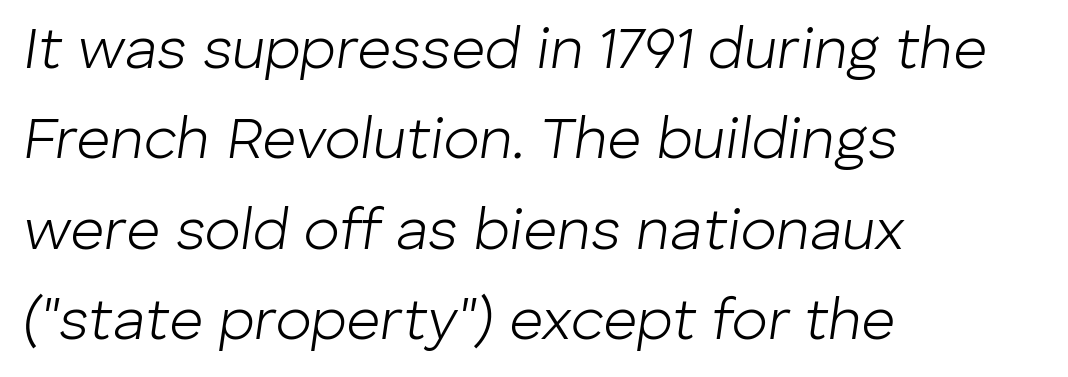
The image shows 59 px light type, italic (leaning right); set left-aligned, normal line spacing (1.53x), normal letter spacing, not underlined; low stroke contrast and a medium x-height.
